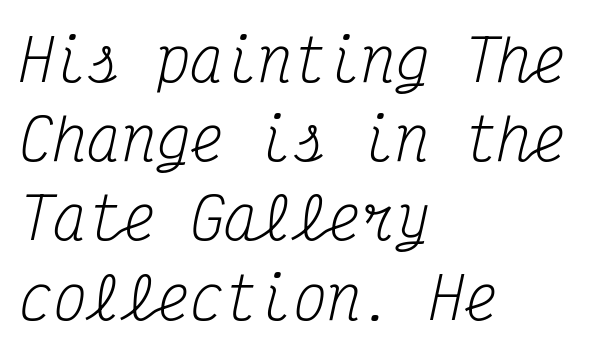
The glyphs are unaccompanied by any horizontal stroke below them. A typesetter would mark this as italic. The font family rendered here belongs to the serif group. The face used here is monospaced, like something from a code editor.
